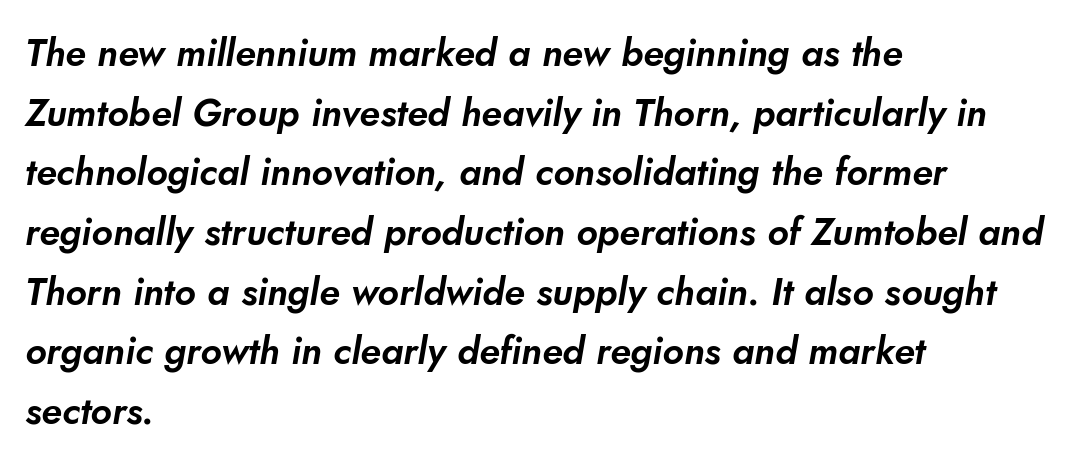
The image shows 38 px sans-serif type; set left-aligned, normal line spacing (1.57x), normal letter spacing, not underlined; low stroke contrast and a small x-height.
